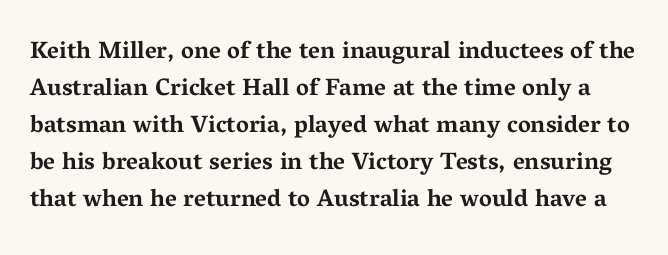
The image shows 24 px bold type, upright; set normal line spacing (1.54x), normal letter spacing, not underlined.
